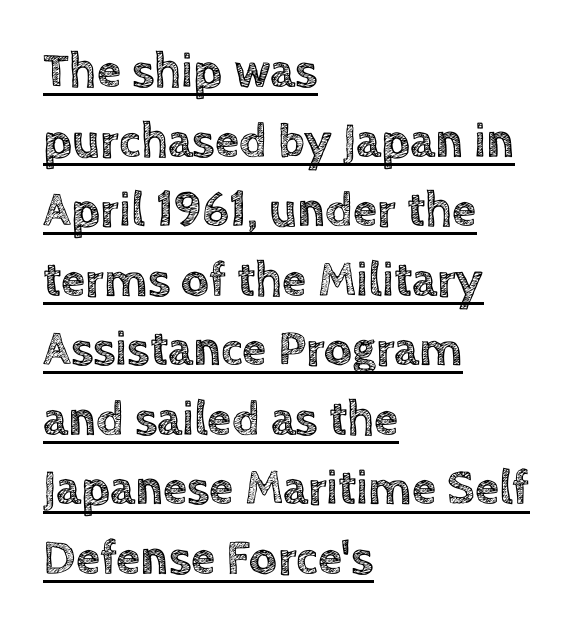
Q: Is the text italic (slanted)? A: No, it is upright.
Q: Is the text underlined? A: Yes.
Q: How is the paragraph aligned? A: Left-aligned.
Q: Is the spacing between letters normal or unusually wide? A: Normal.
Q: Is the spacing between lines tight, normal or loose? A: Normal.
Q: Width (condensed, normal, or wide)? A: Normal.
Q: x-height? A: Large.
Q: Monospaced? A: No.
